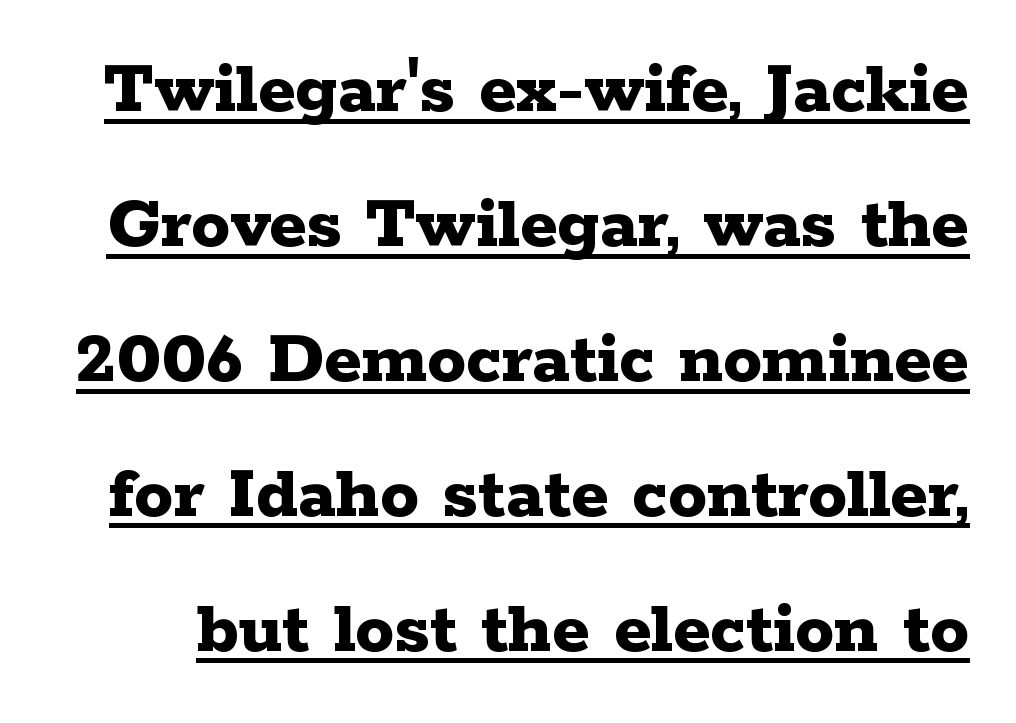
What kind of face is this? One with serifs. Ascenders rise straight up at ninety degrees. On the weight axis this lands at bold, roughly 700. Varying glyph widths throughout — classic text-font behaviour.
